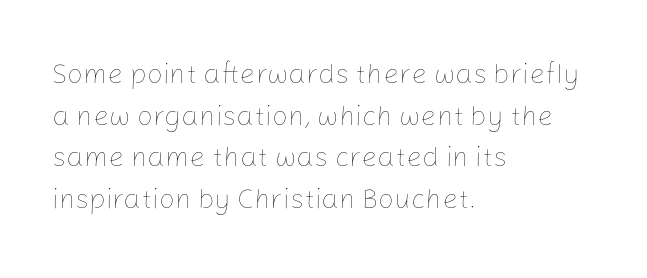
Leftover space on each line is placed entirely after the last word. Inter-character spacing is left at the font's built-in metrics. The designer left line spacing at the default. The font's upright variant was chosen for this text. The strip under each line holds only bare page.
